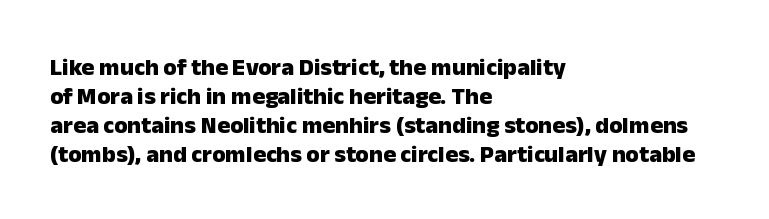
The image shows 24 px bold type, upright; set left-aligned, line spacing 1.21x, normal letter spacing, not underlined.
